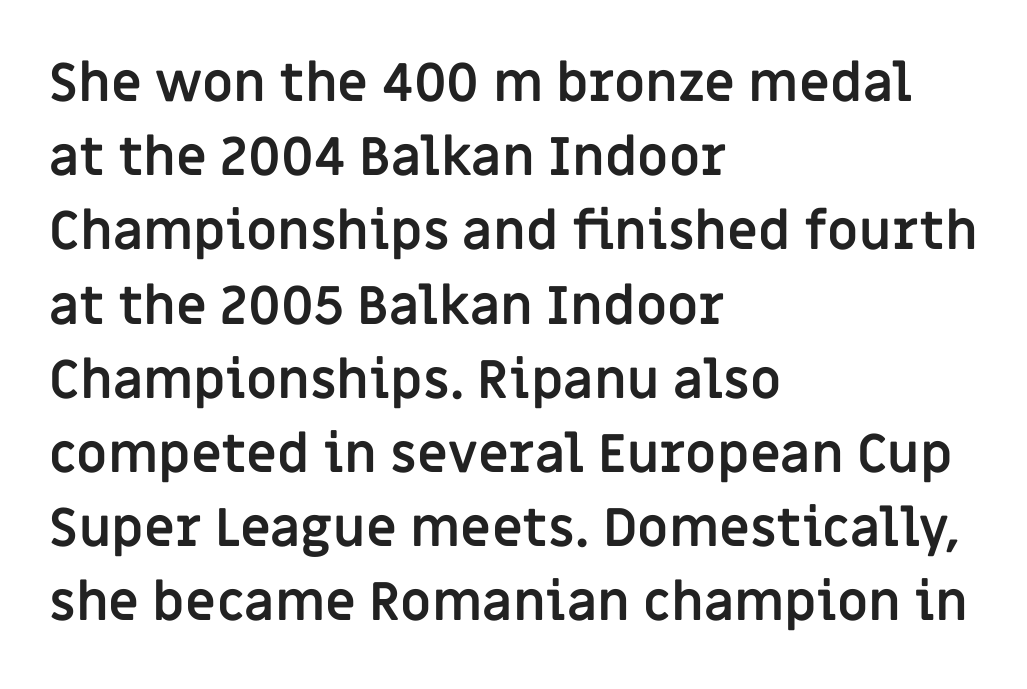
The image shows 53 px semibold sans-serif type, upright; set left-aligned, normal line spacing (1.4x), normal letter spacing, not underlined; low stroke contrast and a large x-height.
